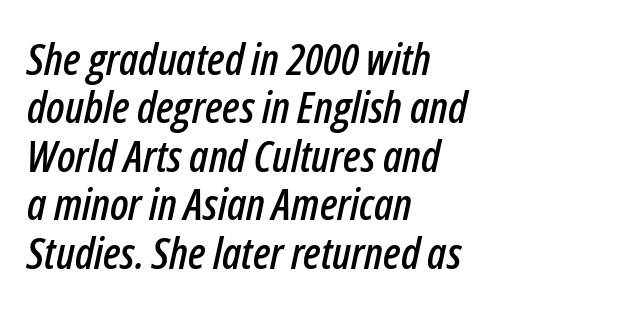
The image shows 44 px condensed type, italic (leaning right); set left-aligned, tight line spacing (1.1x), normal letter spacing, not underlined; low stroke contrast and a medium x-height.
